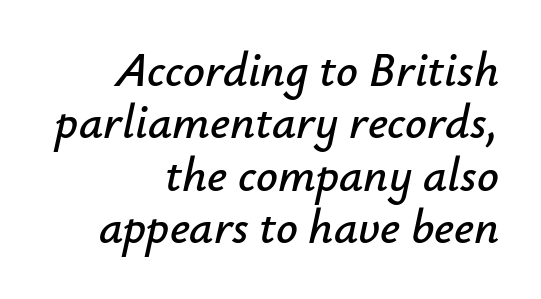
Q: Is the text italic (slanted)? A: Yes, it leans right by about 12 degrees.
Q: Is the text underlined? A: No.
Q: How is the paragraph aligned? A: Right-aligned.
Q: Is the spacing between letters normal or unusually wide? A: Normal.
Q: Is the spacing between lines tight, normal or loose? A: Tight.
Q: Width (condensed, normal, or wide)? A: Normal.
Q: Stroke contrast? A: Low.
Q: x-height? A: Small.
Q: Monospaced? A: No.
